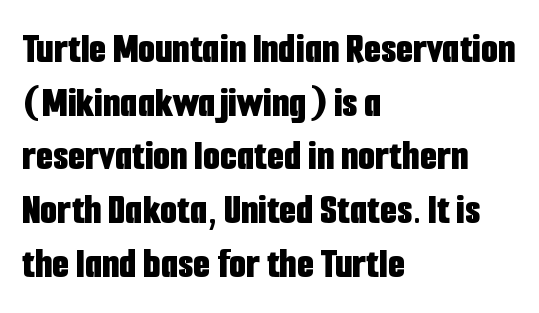
The image shows 44 px bold, condensed sans-serif type, upright; set left-aligned, line spacing 1.22x, normal letter spacing, not underlined; low stroke contrast and a medium x-height.
